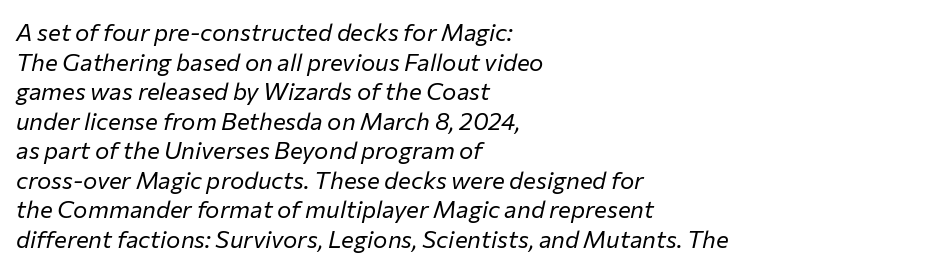
Anything drawn beneath the words? Only blank space. The passage is arranged the way most books set body copy — flush left. A light-to-regular cut is what we see here. You could call the tracking neutral — neither tight nor loose.
